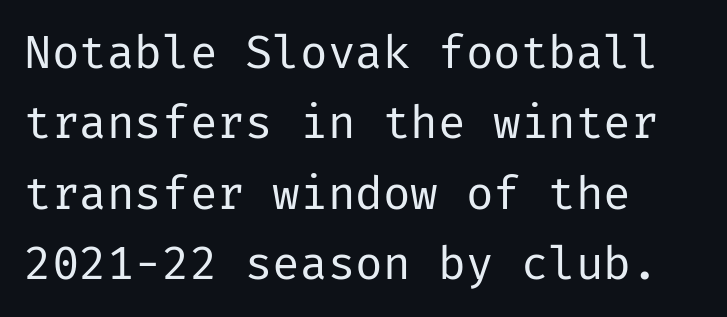
{"serif": "no", "italic": "no", "bold": "no", "weight": "regular", "width": "normal", "stroke_contrast": "low", "x_height": "medium", "underline": "no", "align": "left", "line_spacing": "normal", "line_spacing_ratio": 1.53, "letter_spacing": "normal", "letter_spacing_em": 0.0, "glyph_px": 46}
